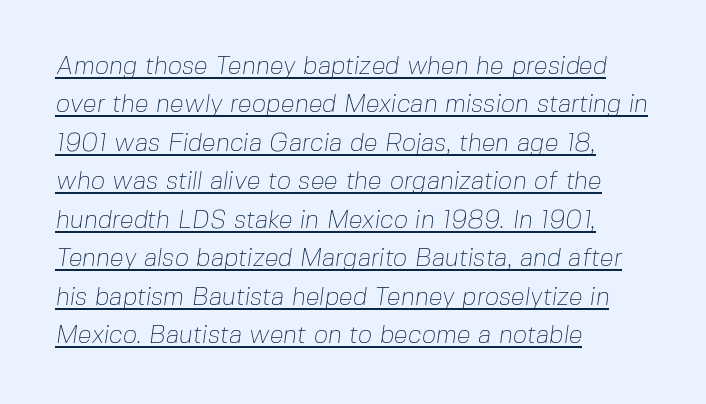
Q: Is the text bold? A: No.
Q: Is the text underlined? A: Yes.
Q: How is the paragraph aligned? A: Left-aligned.
Q: Is the spacing between letters normal or unusually wide? A: Normal.
Q: Is the spacing between lines tight, normal or loose? A: Normal.
